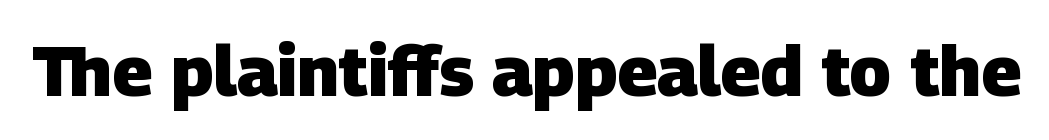
Q: Is the text bold? A: Yes.
Q: Is the typeface a serif or a sans-serif typeface? A: Sans-serif.
Q: Is the text underlined? A: No.
Q: Is the spacing between letters normal or unusually wide? A: Normal.
Q: Width (condensed, normal, or wide)? A: Normal.
Q: Stroke contrast? A: Low.
Q: x-height? A: Large.
Q: Monospaced? A: No.
